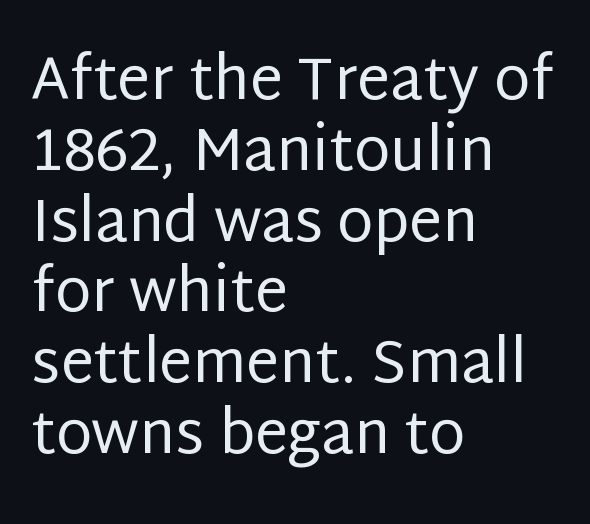
This rendering employs a face without finishing strokes, i.e., a sans-serif. Teacher's note: observe the even left margin — that is flush-left alignment. The tracking reads as untouched default to a designer's eye. Lines of text with bare space underneath. The passage shown is typed in a proportional face where columns would drift.
